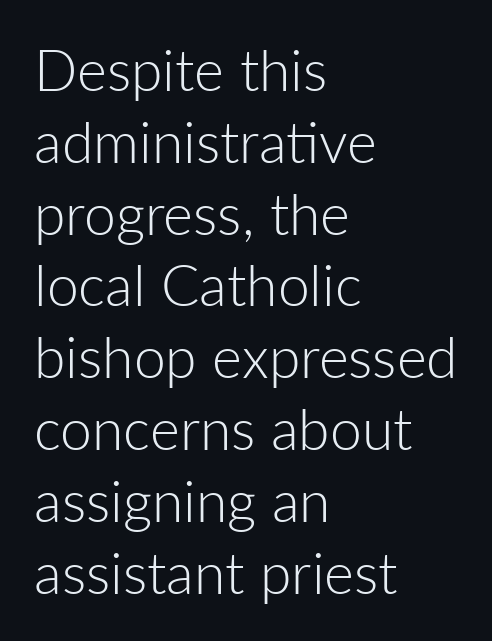
The image shows 57 px light sans-serif type, upright; set left-aligned, normal line spacing (1.26x), normal letter spacing, not underlined; low stroke contrast and a medium x-height.
